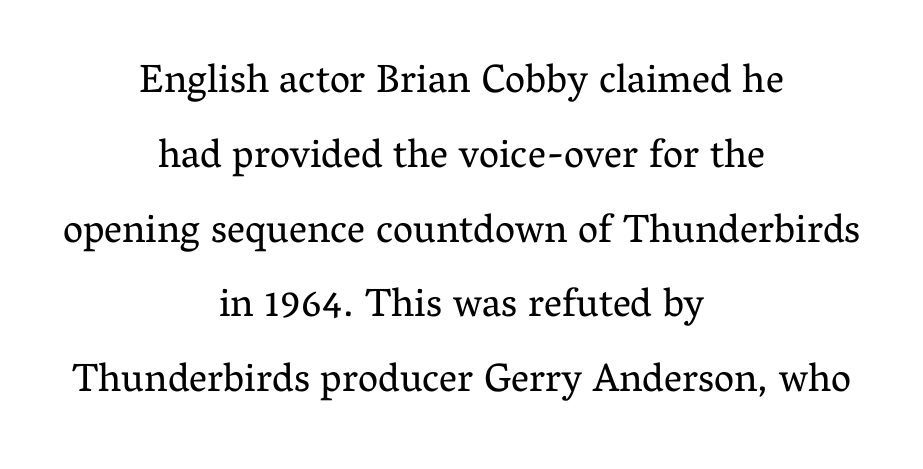
The image shows 40 px regular-weight serif type, upright; set centered, line spacing 1.87x, normal letter spacing, not underlined; medium stroke contrast and a medium x-height.
